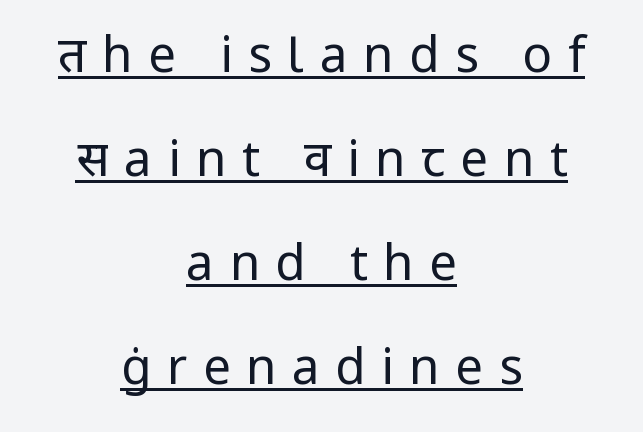
Q: Is the text bold? A: No.
Q: Is the text italic (slanted)? A: No, it is upright.
Q: Is the typeface a serif or a sans-serif typeface? A: Sans-serif.
Q: Is the text underlined? A: Yes.
Q: How is the paragraph aligned? A: Centered.
Q: Is the spacing between letters normal or unusually wide? A: Unusually wide.
Q: Is the spacing between lines tight, normal or loose? A: Loose.
Q: Width (condensed, normal, or wide)? A: Normal.
Q: Stroke contrast? A: Low.
Q: x-height? A: Medium.
Q: Monospaced? A: No.
